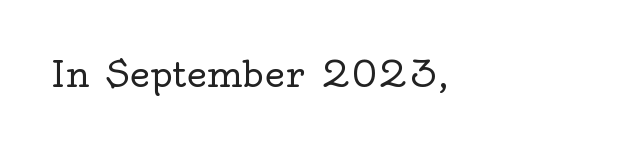
The letters sit at their default tracking, neither squeezed nor spread. The string is rendered with underlining switched off. The passage shown is typeset with a serif family. Leftover space on each line is placed entirely after the last word. The type sits square on the baseline with zero lean. Think standard paragraph weight, or any step lighter than that.
